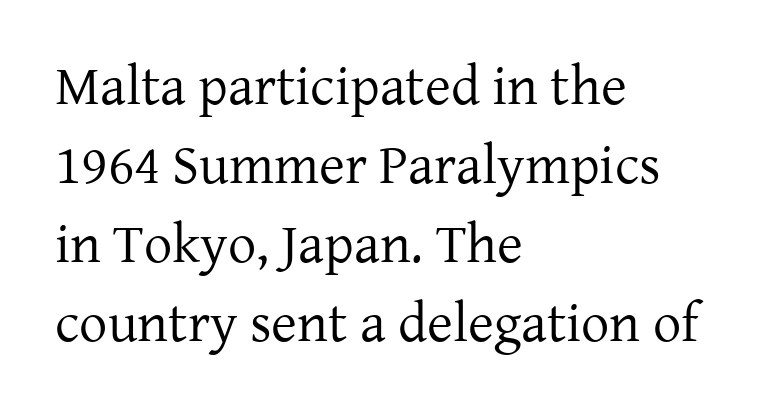
Q: Is the text bold? A: No.
Q: Is the text italic (slanted)? A: No, it is upright.
Q: Is the typeface a serif or a sans-serif typeface? A: Serif.
Q: Is the text underlined? A: No.
Q: How is the paragraph aligned? A: Left-aligned.
Q: Is the spacing between letters normal or unusually wide? A: Normal.
Q: Is the spacing between lines tight, normal or loose? A: Normal.
Q: Width (condensed, normal, or wide)? A: Normal.
Q: Stroke contrast? A: Low.
Q: x-height? A: Medium.
Q: Monospaced? A: No.
